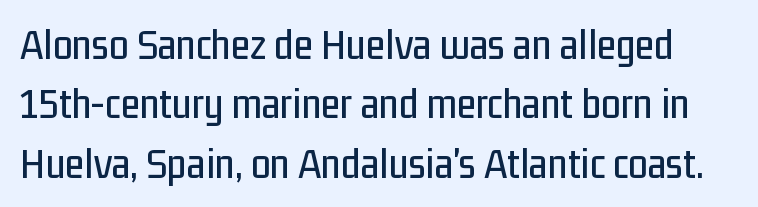
The image shows 44 px condensed sans-serif type, upright; set normal line spacing (1.35x), normal letter spacing, not underlined; low stroke contrast and a medium x-height.
